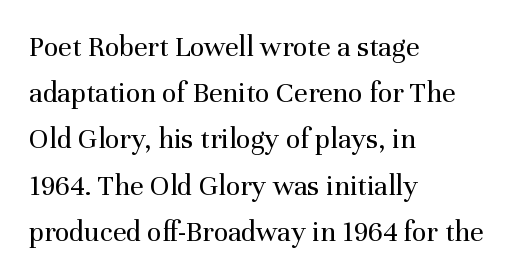
On a weight scale, this lands at 450 or below. Has an underline been added? It has not. Typographically, this falls in the serif category. The paragraph shown leans on its left margin. The typography opts for an upright posture over an oblique one. These lines are rendered in a variable-pitch font.
